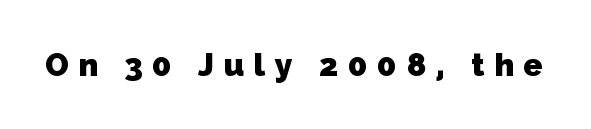
A typesetter would call this proportional, since set widths differ per character. Letter spacing: wide. The glyphs have the mass of a bold cut. Anything drawn beneath the words? Only blank space.
